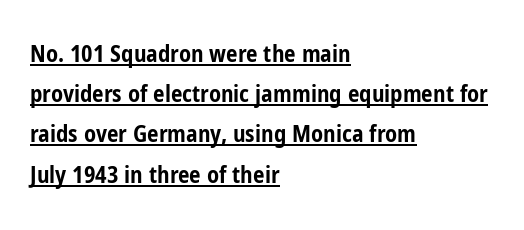
{"italic": "no", "bold": "yes", "underline": "yes", "align": "left", "line_spacing_ratio": 1.75, "letter_spacing": "normal", "letter_spacing_em": 0.0, "glyph_px": 23}
